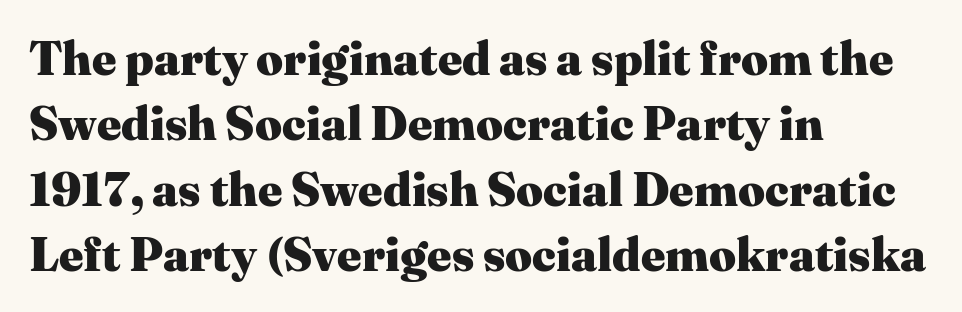
Think of a printed novel: that variable character pitch is what you see here. Strokes here are thick enough to call this a true bold. Ascenders rise straight up at ninety degrees. A clean baseline with only descenders dipping below it.
